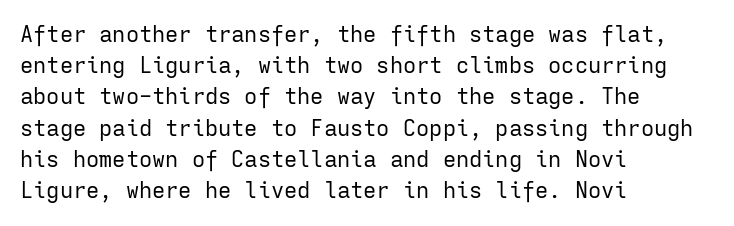
{"italic": "no", "bold": "no", "underline": "no", "align": "left", "line_spacing": "normal", "line_spacing_ratio": 1.42, "letter_spacing": "normal", "letter_spacing_em": 0.0, "glyph_px": 22}
